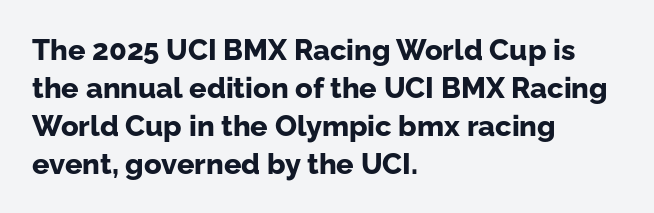
{"serif": "no", "italic": "no", "bold": "yes", "weight": "bold", "width": "normal", "stroke_contrast": "low", "x_height": "medium", "monospaced": "no", "underline": "no", "align": "left", "line_spacing": "normal", "line_spacing_ratio": 1.31, "letter_spacing": "normal", "letter_spacing_em": 0.0, "glyph_px": 29}
